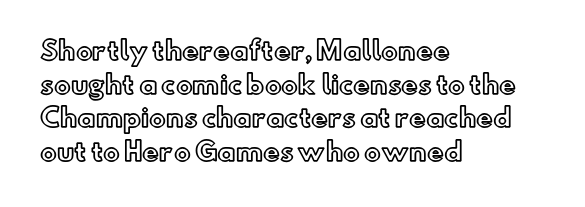
The image shows 25 px text type, upright; set left-aligned, normal line spacing (1.35x), normal letter spacing, not underlined.
